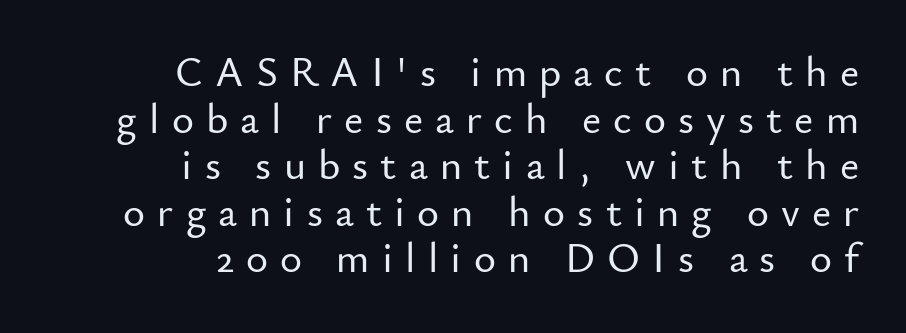
Q: Is the text italic (slanted)? A: No, it is upright.
Q: Is the typeface a serif or a sans-serif typeface? A: Sans-serif.
Q: Is the text underlined? A: No.
Q: How is the paragraph aligned? A: Right-aligned.
Q: Is the spacing between letters normal or unusually wide? A: Unusually wide.
Q: Is the spacing between lines tight, normal or loose? A: Tight.
Q: Width (condensed, normal, or wide)? A: Normal.
Q: Stroke contrast? A: Low.
Q: x-height? A: Small.
Q: Monospaced? A: No.
